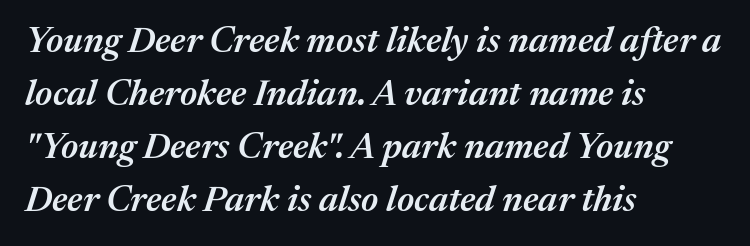
Has an underline been added? It has not. Varying glyph widths throughout — classic text-font behaviour. Words appear dense and cohesive because spacing is normal. The specimen reads as italic at a glance. The text block is weighted toward the left margin, trailing off unevenly rightward. This sample keeps an unexceptional amount of space between lines.
